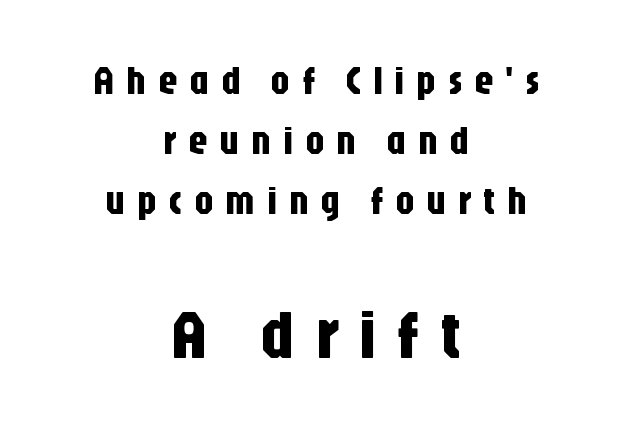
The image shows 68 px condensed sans-serif type, upright; set centered, normal line spacing (1.54x), unusually wide letter spacing (+0.3 em), not underlined; the second (bottom) block is 1.74x larger; low stroke contrast and a large x-height.
